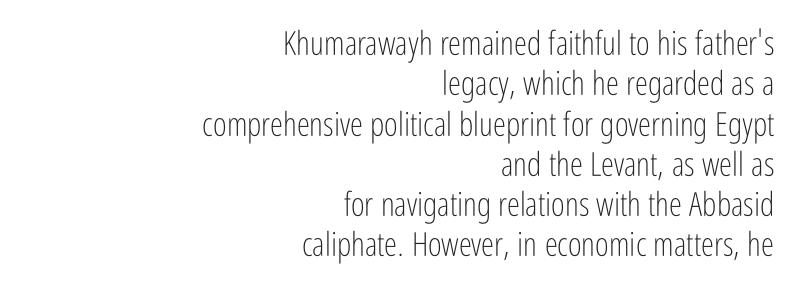
Q: Is the text bold? A: No.
Q: Is the text italic (slanted)? A: No, it is upright.
Q: Is the typeface a serif or a sans-serif typeface? A: Sans-serif.
Q: Is the text underlined? A: No.
Q: How is the paragraph aligned? A: Right-aligned.
Q: Is the spacing between letters normal or unusually wide? A: Normal.
Q: Width (condensed, normal, or wide)? A: Condensed.
Q: Stroke contrast? A: Low.
Q: x-height? A: Medium.
Q: Monospaced? A: No.
